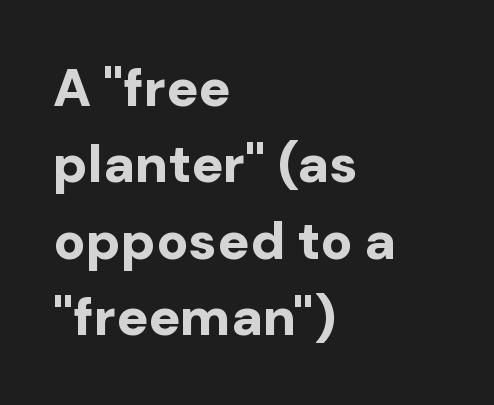
The image shows 53 px bold sans-serif type, upright; set left-aligned, normal line spacing (1.44x), normal letter spacing, not underlined; low stroke contrast and a medium x-height.
